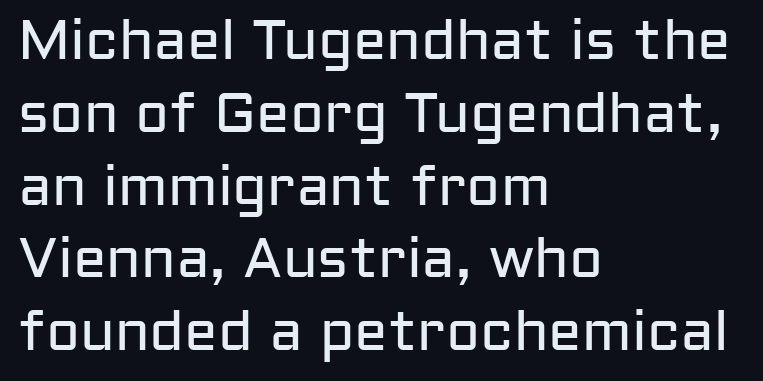
The image shows 56 px regular-weight sans-serif type, upright; set left-aligned, normal line spacing (1.3x), normal letter spacing, not underlined; low stroke contrast and a medium x-height.
